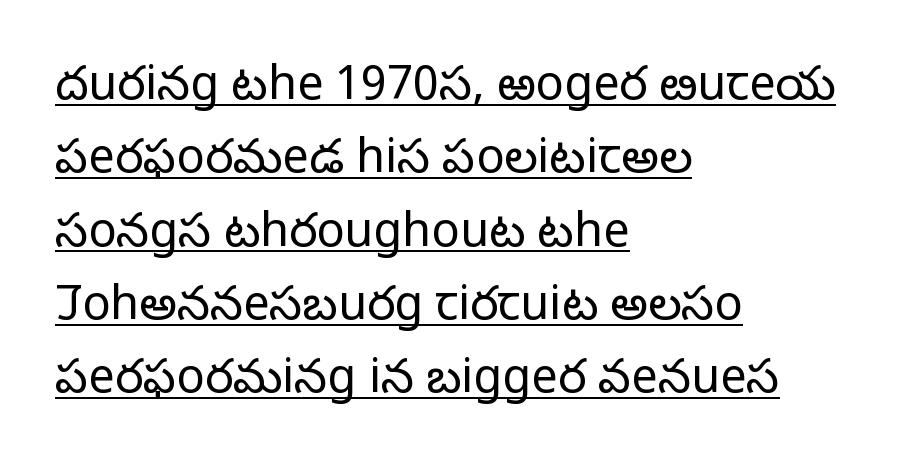
The image shows 47 px light sans-serif type, upright; set left-aligned, normal line spacing (1.56x), normal letter spacing, underlined; low stroke contrast and a medium x-height.
